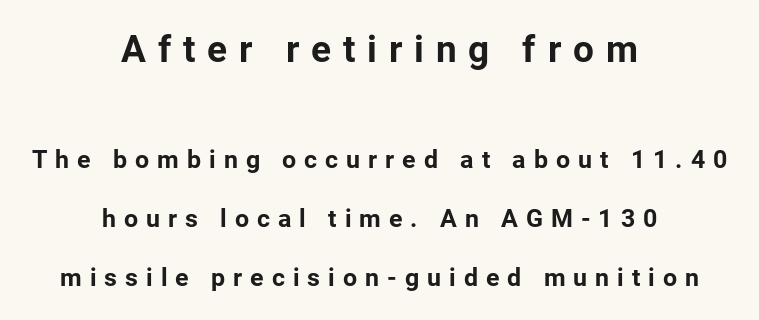
This sample is center-justified, so both line endings float freely. Does the bottom block carry the larger type? No, the top block does. Heavy-handed strokes throughout: this text is bold. A typesetter would call this proportional, since set widths differ per character. Only glyphs here, with clear space below each row.
